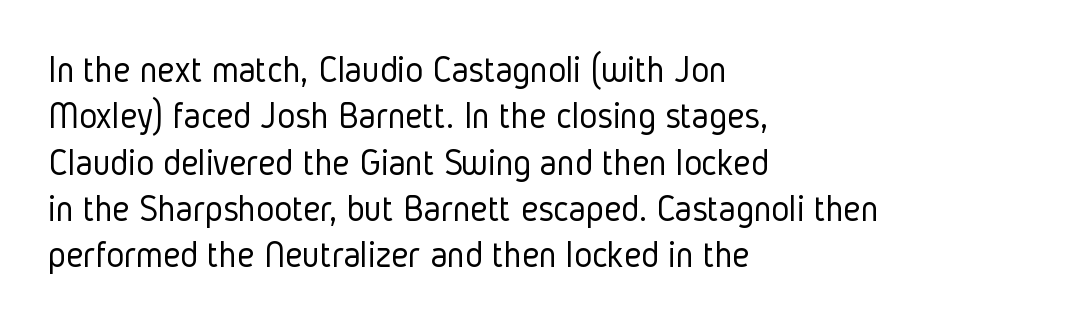
{"serif": "no", "italic": "no", "bold": "no", "weight": "light", "width": "condensed", "stroke_contrast": "low", "x_height": "medium", "monospaced": "no", "underline": "no", "align": "left", "line_spacing_ratio": 1.22, "letter_spacing": "normal", "letter_spacing_em": 0.0, "glyph_px": 38}
